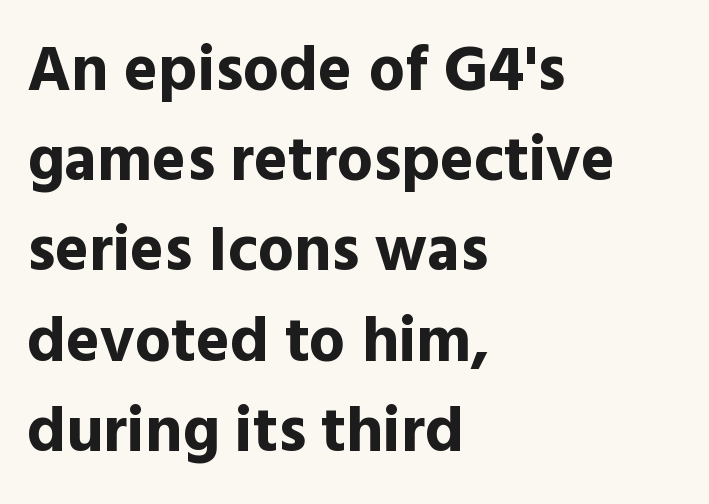
Q: Is the text bold? A: Yes.
Q: Is the text italic (slanted)? A: No, it is upright.
Q: Is the typeface a serif or a sans-serif typeface? A: Sans-serif.
Q: Is the text underlined? A: No.
Q: How is the paragraph aligned? A: Left-aligned.
Q: Is the spacing between letters normal or unusually wide? A: Normal.
Q: Is the spacing between lines tight, normal or loose? A: Normal.
Q: Width (condensed, normal, or wide)? A: Normal.
Q: x-height? A: Medium.
Q: Monospaced? A: No.
